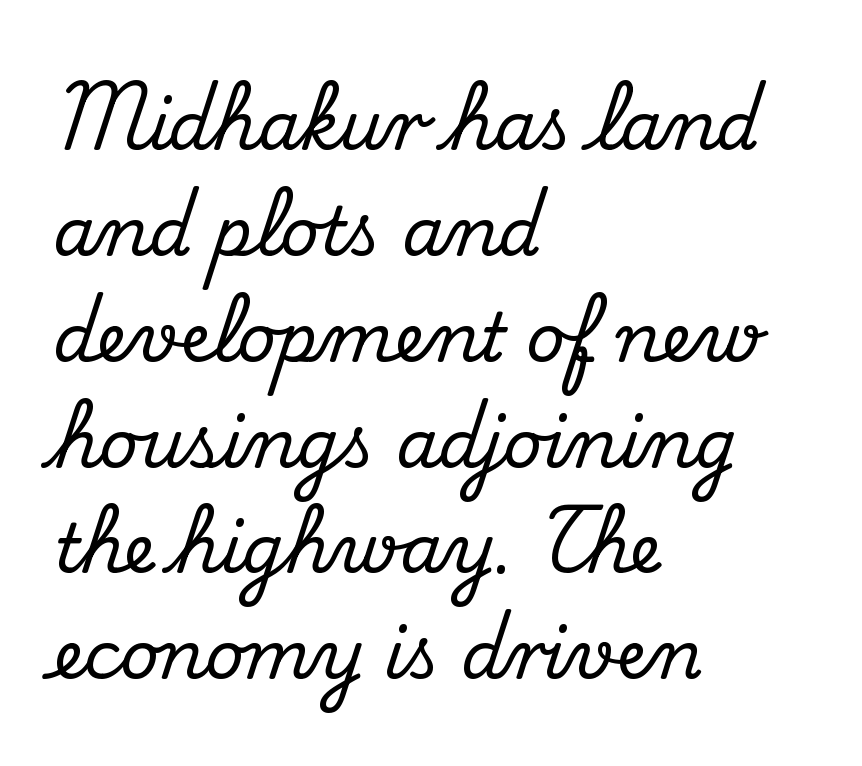
Notice how descenders clear the ascenders below comfortably — that's standard leading. Lines of text with bare space underneath. Each letter keeps its own natural width here, so spacing adapts to shape.
